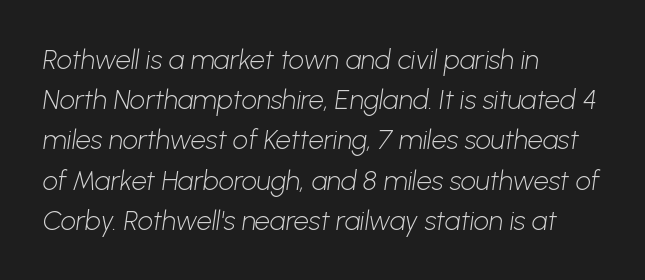
{"bold": "no", "underline": "no", "align": "left", "line_spacing": "normal", "line_spacing_ratio": 1.49, "letter_spacing": "normal", "letter_spacing_em": 0.0, "glyph_px": 27}
